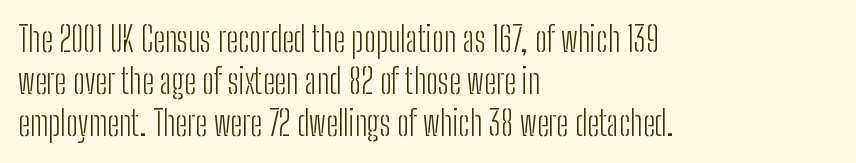
Decoration check: the copy has no underline. Heaviness? Minimal to ordinary, like unemphasized prose. Horizontal alignment here is leftward, the default for most running prose. Notice how the stems are strictly vertical — no italics here. The face used here is a sans, in the tradition of grotesques and geometrics.
